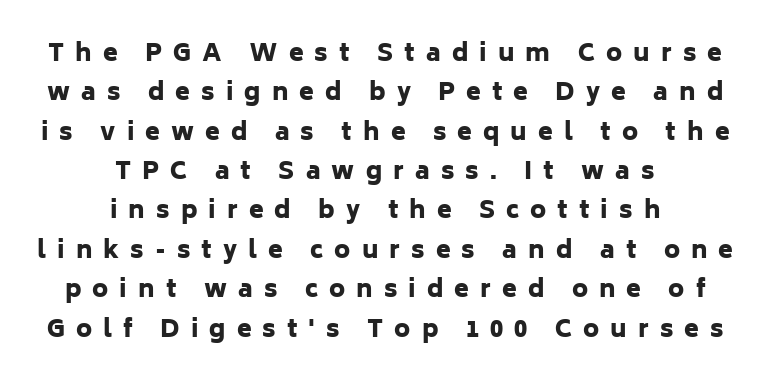
Vertically, the passage feels balanced, rows spaced as you'd expect. Spacing between characters has been opened up far beyond the box default. Bare-footed words on every line. Tall strokes in this sample are plumb rather than angled. Each glyph is drawn with heavy, bold strokes.
